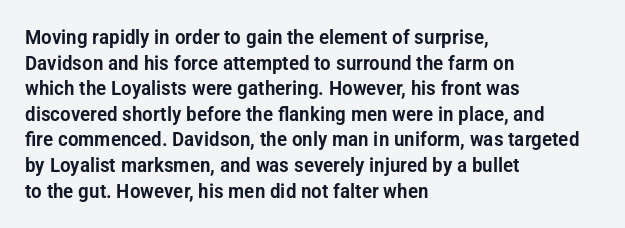
The image shows 20 px text type, upright; set left-aligned, normal line spacing (1.28x), normal letter spacing, not underlined.
